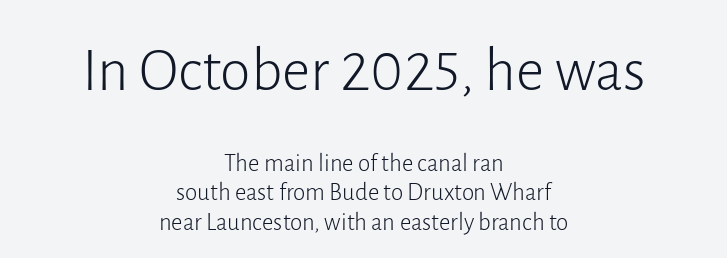
The image shows 62 px light sans-serif type, upright; set centered, line spacing 1.17x, normal letter spacing, not underlined; the first (top) block is 2.48x larger; low stroke contrast and a medium x-height.
